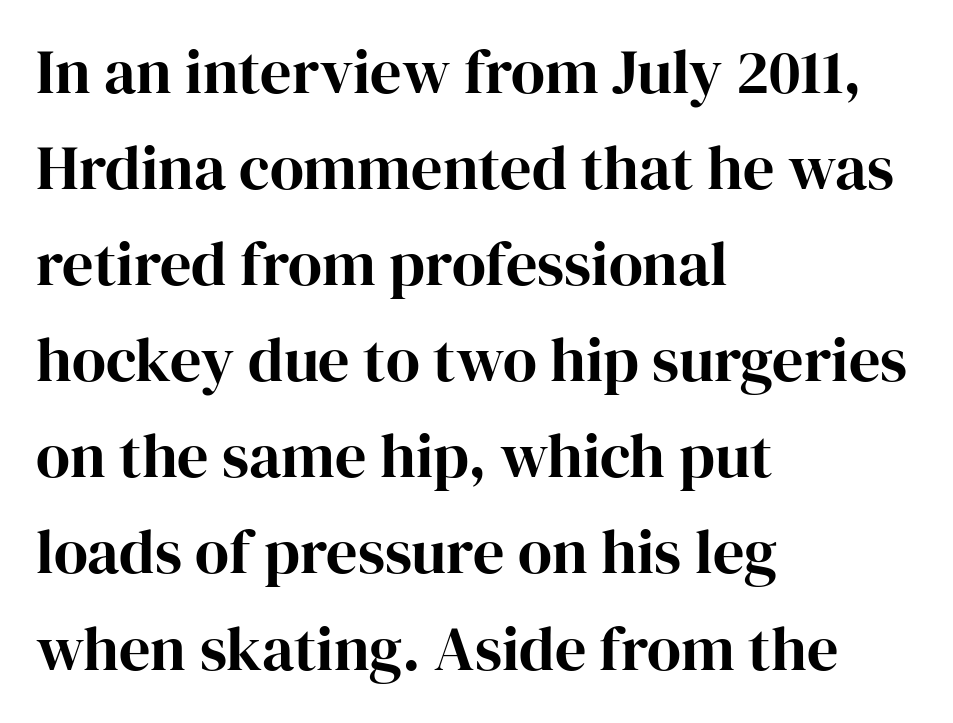
Unmarked baselines from the first word to the last. A typesetter would call this proportional, since set widths differ per character. The ragged edge is on the right, which tells us the setting is flush left. Each word holds together tightly as a unit, with standard inter-letter gaps.
